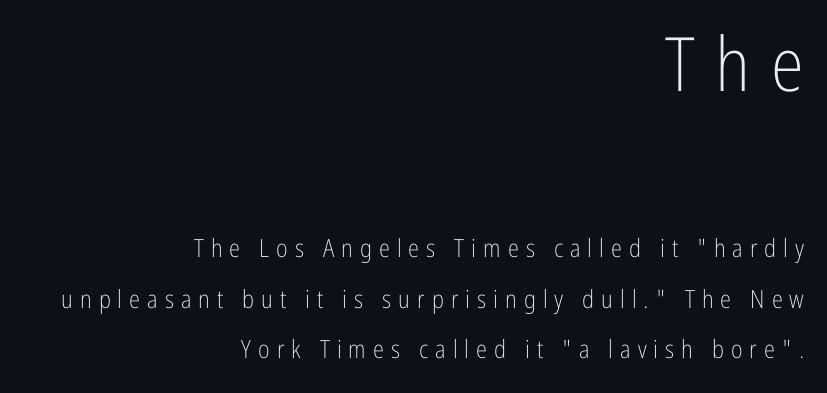
{"serif": "no", "italic": "no", "bold": "no", "weight": "light", "width": "condensed", "stroke_contrast": "low", "x_height": "medium", "monospaced": "no", "underline": "no", "align": "right", "line_spacing": "loose", "line_spacing_ratio": 2.02, "letter_spacing": "wide", "letter_spacing_em": 0.28, "larger_block": "first", "size_ratio": 3.0, "glyph_px": 75}
